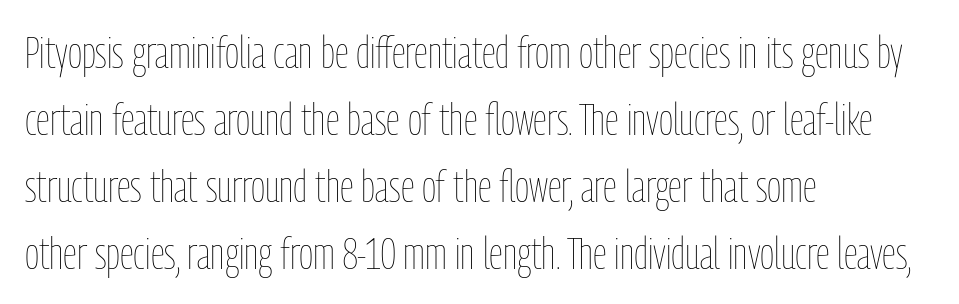
The image shows 44 px thin, condensed type, upright; set left-aligned, normal line spacing (1.52x), normal letter spacing, not underlined; low stroke contrast and a medium x-height.
